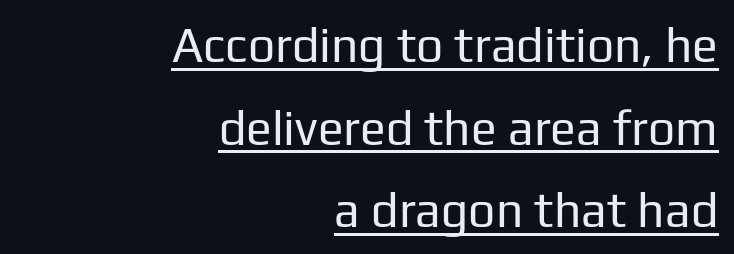
Q: Is the text bold? A: No.
Q: Is the text italic (slanted)? A: No, it is upright.
Q: Is the typeface a serif or a sans-serif typeface? A: Sans-serif.
Q: Is the text underlined? A: Yes.
Q: How is the paragraph aligned? A: Right-aligned.
Q: Is the spacing between letters normal or unusually wide? A: Normal.
Q: Width (condensed, normal, or wide)? A: Normal.
Q: Stroke contrast? A: Low.
Q: x-height? A: Medium.
Q: Monospaced? A: No.
